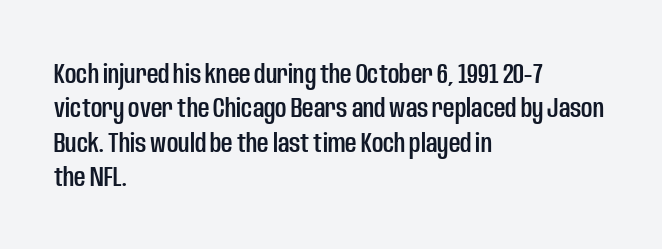
The image shows 28 px condensed sans-serif type, upright; set left-aligned, line spacing 1.23x, normal letter spacing, not underlined; low stroke contrast and a large x-height.
